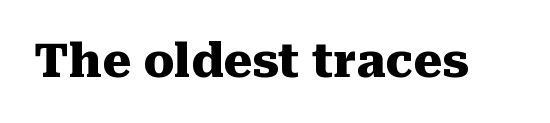
{"serif": "yes", "italic": "no", "bold": "yes", "weight": "heavy", "width": "normal", "stroke_contrast": "medium", "x_height": "medium", "monospaced": "no", "underline": "no", "letter_spacing": "normal", "letter_spacing_em": 0.0, "glyph_px": 46}
